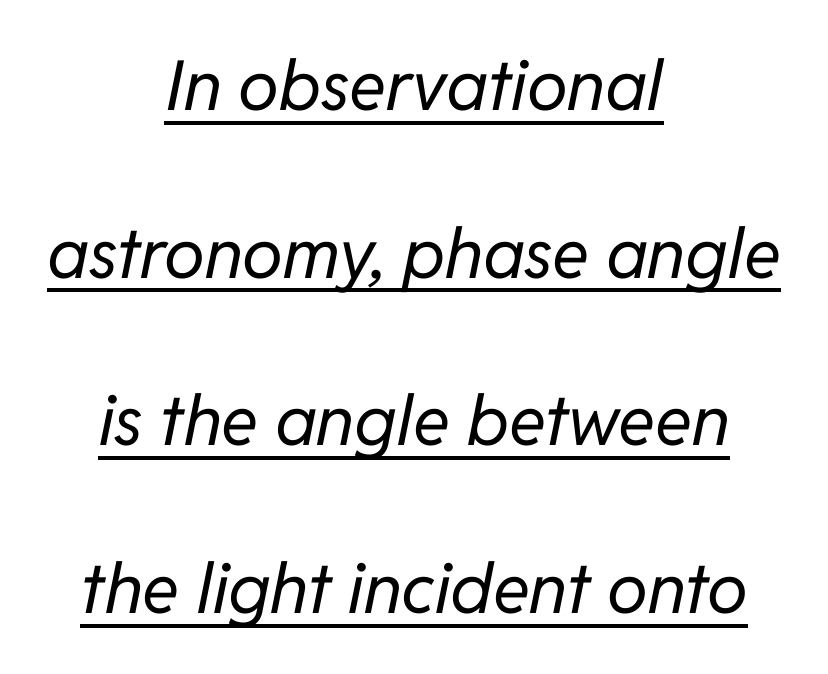
Q: Is the text bold? A: No.
Q: Is the text italic (slanted)? A: Yes, it leans right by about 11 degrees.
Q: Is the text underlined? A: Yes.
Q: How is the paragraph aligned? A: Centered.
Q: Is the spacing between letters normal or unusually wide? A: Normal.
Q: Is the spacing between lines tight, normal or loose? A: Loose.
Q: Width (condensed, normal, or wide)? A: Normal.
Q: Stroke contrast? A: Low.
Q: x-height? A: Medium.
Q: Monospaced? A: No.
